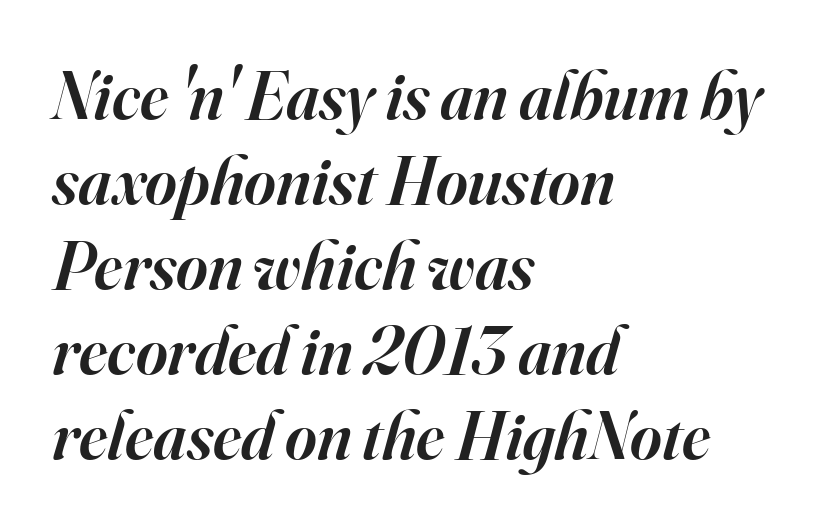
The image shows 68 px semibold serif type, italic (leaning right); set left-aligned, normal line spacing (1.25x), normal letter spacing, not underlined; high stroke contrast and a small x-height.
